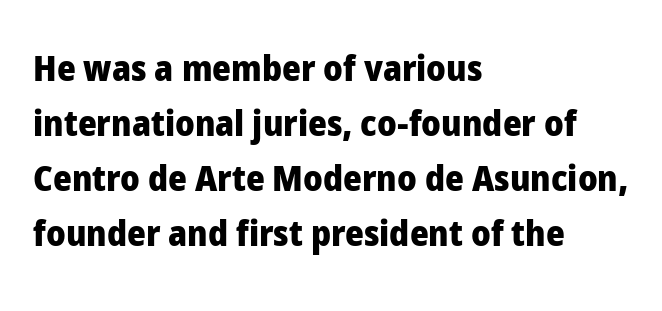
It's the straight-up-and-down kind of type. The rag falls on the right side of this text block. The passage shown stacks its lines at a standard gap. Varying glyph widths throughout — classic text-font behaviour. Letterform terminals end flat and unadorned throughout the passage. The face used here is rendered with its standard letterfit.
